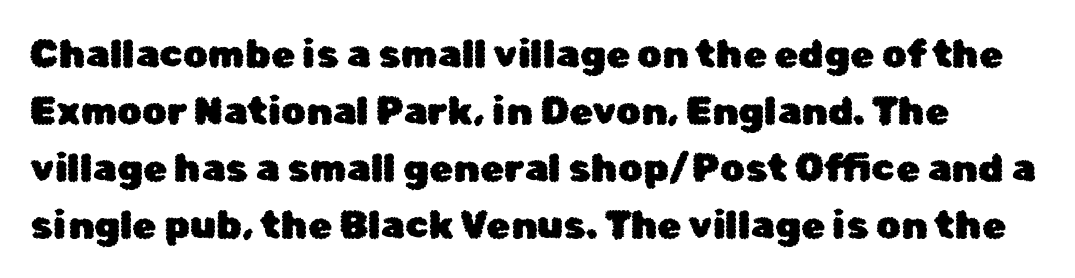
The image shows 39 px sans-serif type, upright; set normal line spacing (1.46x), normal letter spacing, not underlined; low stroke contrast and a medium x-height.
